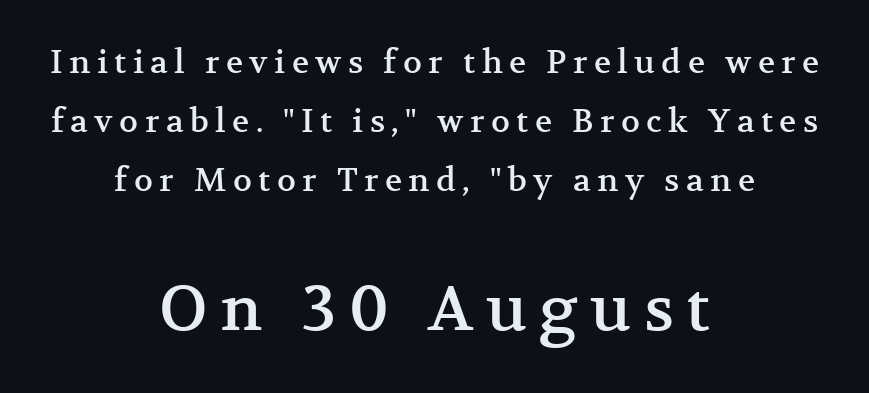
The image shows 63 px serif type, upright; set centered, line spacing 1.84x, unusually wide letter spacing (+0.2 em), not underlined; the second (bottom) block is 1.97x larger; medium stroke contrast and a medium x-height.
